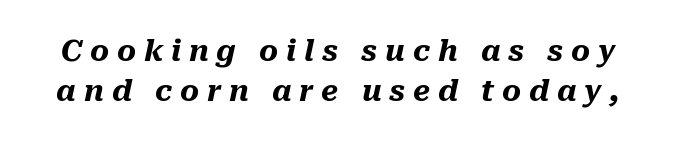
{"italic": "yes", "lean": "right", "slant_degrees": 10, "bold": "yes", "weight": "heavy", "width": "normal", "stroke_contrast": "medium", "x_height": "medium", "monospaced": "no", "underline": "no", "line_spacing": "normal", "line_spacing_ratio": 1.37, "letter_spacing": "wide", "letter_spacing_em": 0.27, "glyph_px": 29}
